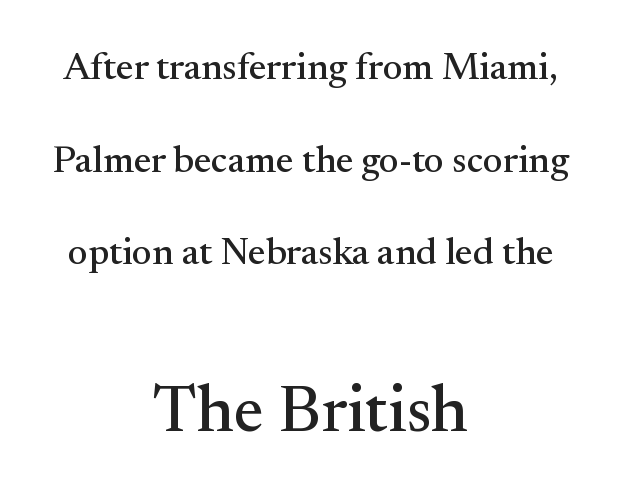
Q: Is the text italic (slanted)? A: No, it is upright.
Q: Is the typeface a serif or a sans-serif typeface? A: Serif.
Q: Is the text underlined? A: No.
Q: How is the paragraph aligned? A: Centered.
Q: Is the spacing between letters normal or unusually wide? A: Normal.
Q: Is the spacing between lines tight, normal or loose? A: Loose.
Q: Which block of text is set in a larger size, the first (top) or the second (bottom)? A: The second (bottom) one.
Q: Width (condensed, normal, or wide)? A: Normal.
Q: Stroke contrast? A: Medium.
Q: x-height? A: Small.
Q: Monospaced? A: No.
